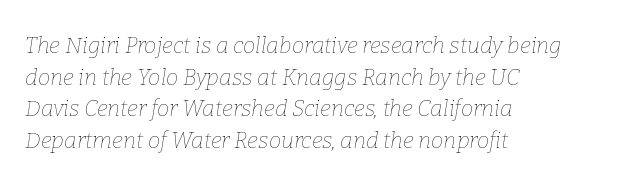
The image shows 22 px text type, italic (leaning right); set left-aligned, normal line spacing (1.44x), normal letter spacing, not underlined.
